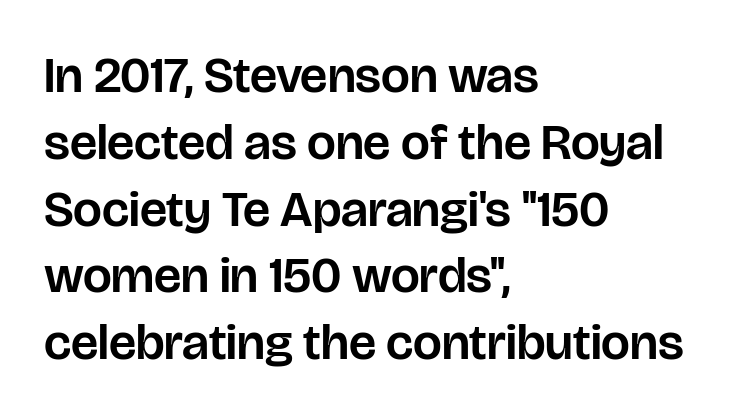
Type without underlining. Nobody touched the tracking dial on this one. Leading matches the norm, producing a regular column. Proportional: the letters do not fall into vertical columns.
